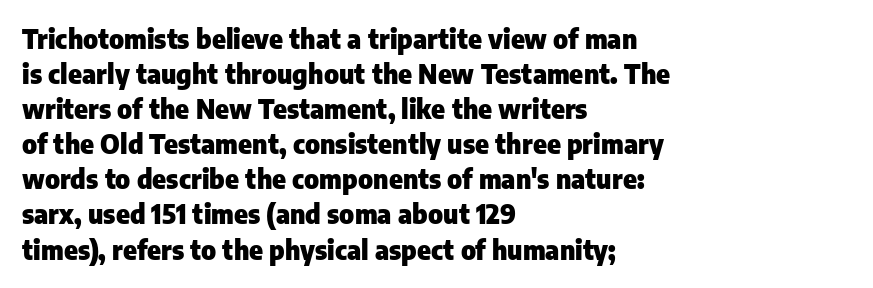
Q: Is the text bold? A: Yes.
Q: Is the text italic (slanted)? A: No, it is upright.
Q: Is the text underlined? A: No.
Q: How is the paragraph aligned? A: Left-aligned.
Q: Is the spacing between letters normal or unusually wide? A: Normal.
Q: Is the spacing between lines tight, normal or loose? A: Normal.
